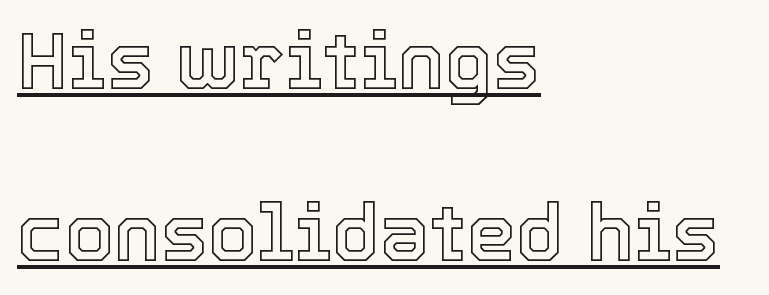
Q: Is the text italic (slanted)? A: No, it is upright.
Q: Is the text underlined? A: Yes.
Q: How is the paragraph aligned? A: Left-aligned.
Q: Is the spacing between letters normal or unusually wide? A: Normal.
Q: Is the spacing between lines tight, normal or loose? A: Loose.
Q: Width (condensed, normal, or wide)? A: Normal.
Q: x-height? A: Medium.
Q: Monospaced? A: No.
